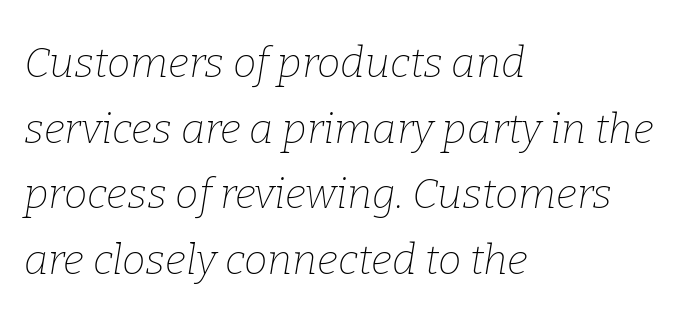
{"serif": "yes", "italic": "yes", "lean": "right", "slant_degrees": 9, "bold": "no", "weight": "thin", "width": "normal", "stroke_contrast": "low", "x_height": "medium", "monospaced": "no", "underline": "no", "align": "left", "line_spacing": "normal", "line_spacing_ratio": 1.56, "letter_spacing": "normal", "letter_spacing_em": 0.0, "glyph_px": 42}
